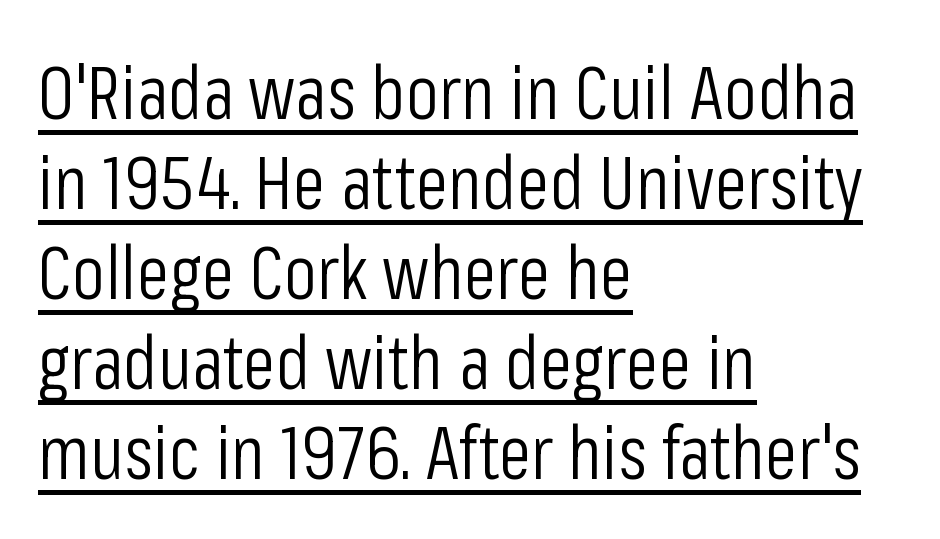
The image shows 75 px light, condensed sans-serif type, upright; set left-aligned, line spacing 1.2x, normal letter spacing, underlined; low stroke contrast and a medium x-height.
